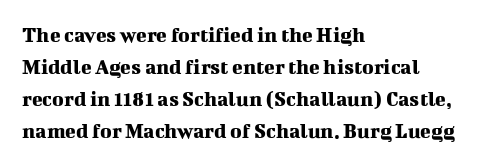
The image shows 22 px text type, upright; set left-aligned, normal line spacing (1.46x), normal letter spacing, not underlined.
